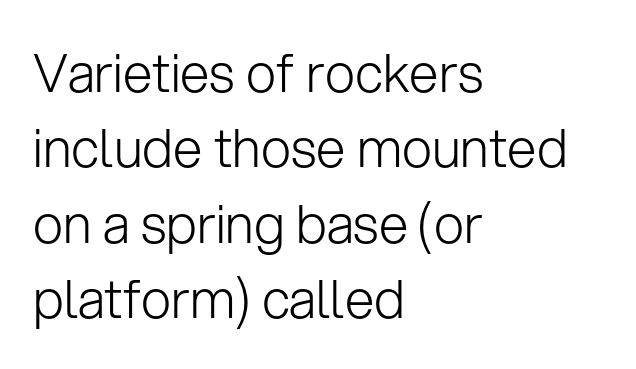
Q: Is the text bold? A: No.
Q: Is the text italic (slanted)? A: No, it is upright.
Q: Is the typeface a serif or a sans-serif typeface? A: Sans-serif.
Q: Is the text underlined? A: No.
Q: How is the paragraph aligned? A: Left-aligned.
Q: Is the spacing between letters normal or unusually wide? A: Normal.
Q: Is the spacing between lines tight, normal or loose? A: Normal.
Q: Width (condensed, normal, or wide)? A: Normal.
Q: Stroke contrast? A: Low.
Q: x-height? A: Medium.
Q: Monospaced? A: No.
